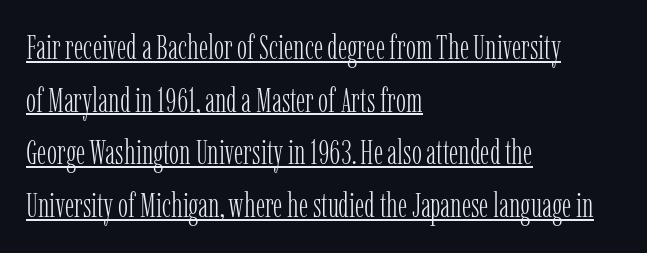
Stroke terminals: seriffed. Line spacing here is normal. Rendered with straight, roman letterforms. Typeset ragged right — the left edge is the straight one. No chunkiness to these letters — they're not bold.
